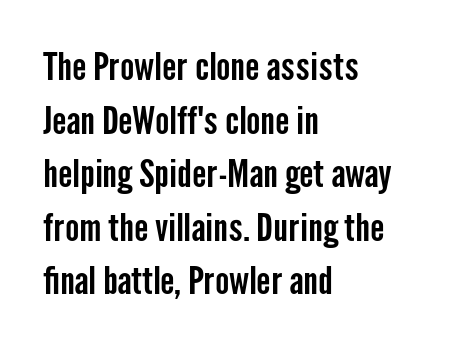
{"serif": "no", "italic": "no", "width": "condensed", "stroke_contrast": "low", "x_height": "medium", "monospaced": "no", "underline": "no", "align": "left", "line_spacing": "normal", "line_spacing_ratio": 1.41, "letter_spacing": "normal", "letter_spacing_em": 0.0, "glyph_px": 38}
